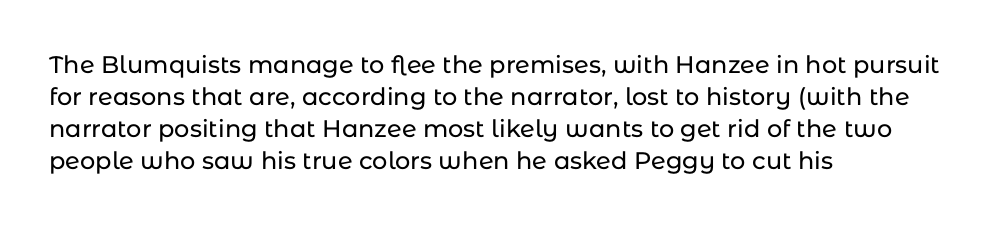
The image shows 24 px text type, upright; set left-aligned, normal line spacing (1.34x), normal letter spacing, not underlined.
